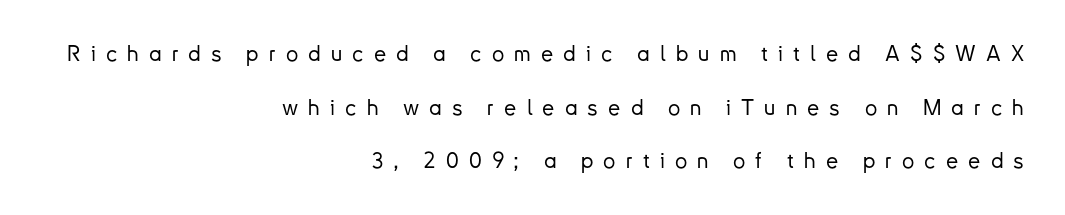
The image shows 22 px text type, upright; set right-aligned, loose line spacing (2.44x), unusually wide letter spacing (+0.46 em), not underlined.
